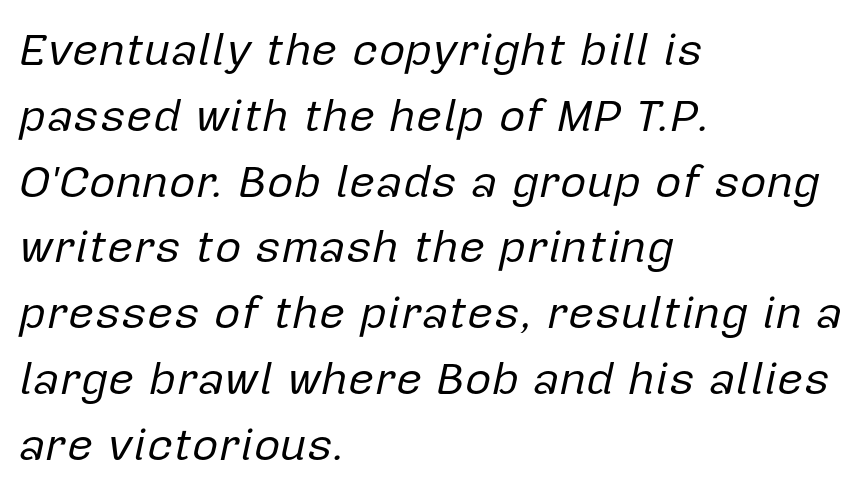
The image shows 46 px regular-weight type, italic (leaning right); set left-aligned, normal line spacing (1.43x), normal letter spacing, not underlined; low stroke contrast and a medium x-height.
